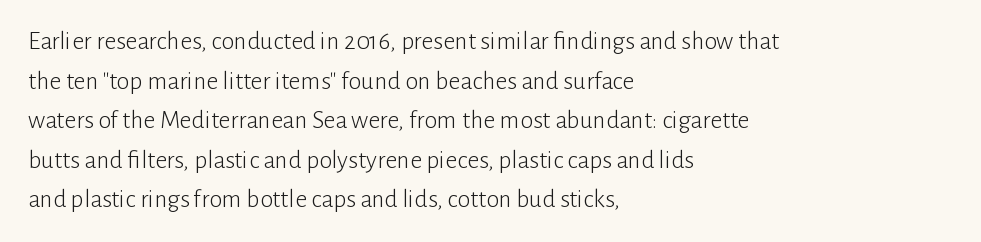
Q: Is the text bold? A: No.
Q: Is the text italic (slanted)? A: No, it is upright.
Q: Is the text underlined? A: No.
Q: How is the paragraph aligned? A: Left-aligned.
Q: Is the spacing between letters normal or unusually wide? A: Normal.
Q: Is the spacing between lines tight, normal or loose? A: Normal.
